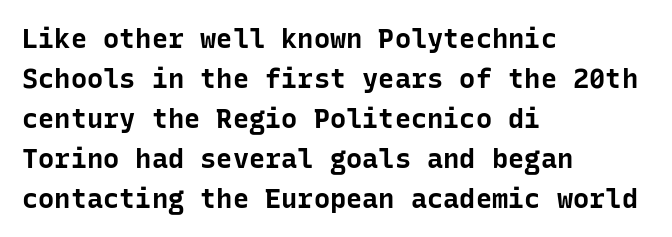
Q: Is the text bold? A: Yes.
Q: Is the text italic (slanted)? A: No, it is upright.
Q: Is the text underlined? A: No.
Q: How is the paragraph aligned? A: Left-aligned.
Q: Is the spacing between letters normal or unusually wide? A: Normal.
Q: Is the spacing between lines tight, normal or loose? A: Normal.
